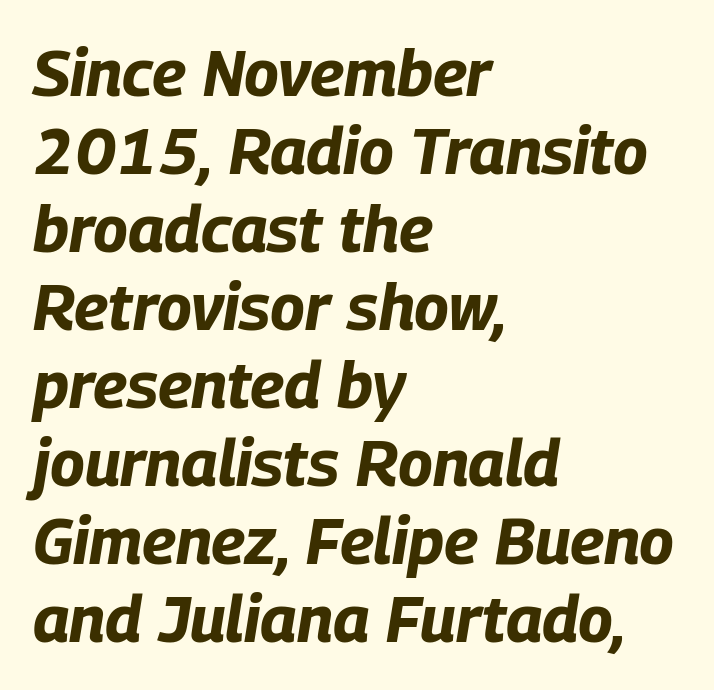
{"italic": "yes", "lean": "right", "slant_degrees": 9, "bold": "yes", "weight": "bold", "width": "condensed", "stroke_contrast": "low", "x_height": "large", "monospaced": "no", "underline": "no", "align": "left", "line_spacing_ratio": 1.2, "letter_spacing": "normal", "letter_spacing_em": 0.0, "glyph_px": 65}
